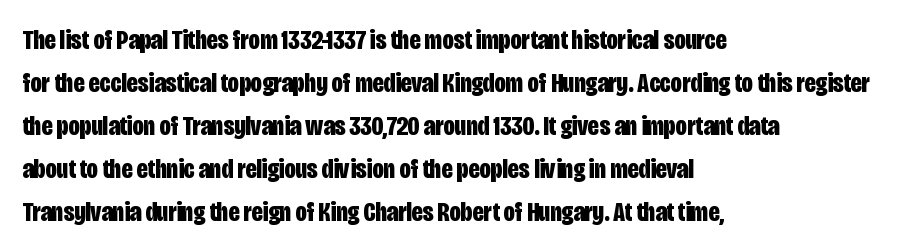
{"serif": "no", "italic": "no", "bold": "yes", "weight": "bold", "width": "condensed", "stroke_contrast": "low", "x_height": "large", "monospaced": "no", "underline": "no", "align": "left", "line_spacing": "normal", "line_spacing_ratio": 1.54, "letter_spacing": "normal", "letter_spacing_em": 0.0, "glyph_px": 28}
